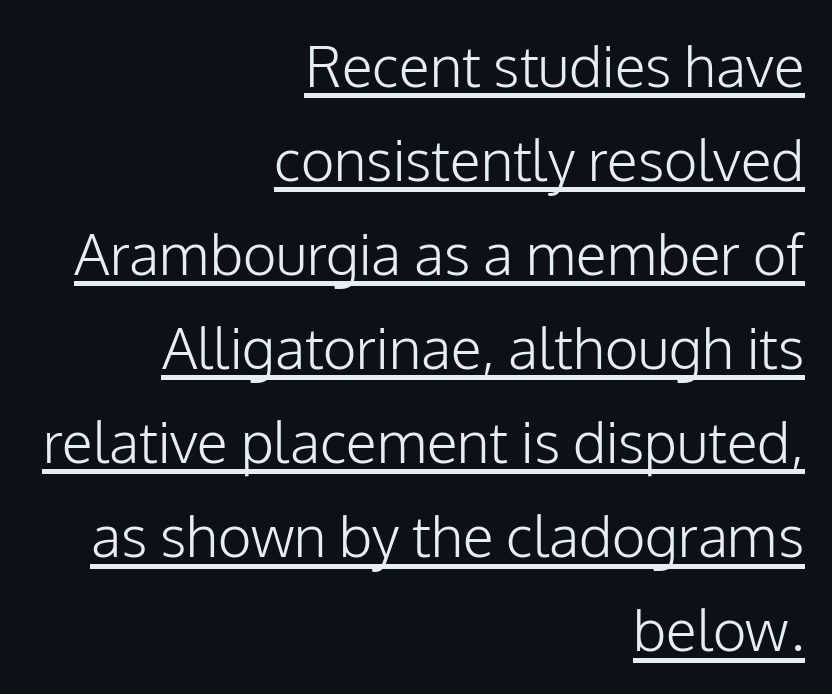
Vertically, the passage feels balanced, rows spaced as you'd expect. The rag falls on the left side of this text block. Do the characters align in a grid? No, the font is proportional. No italicization has been applied; the sample stays upright.
